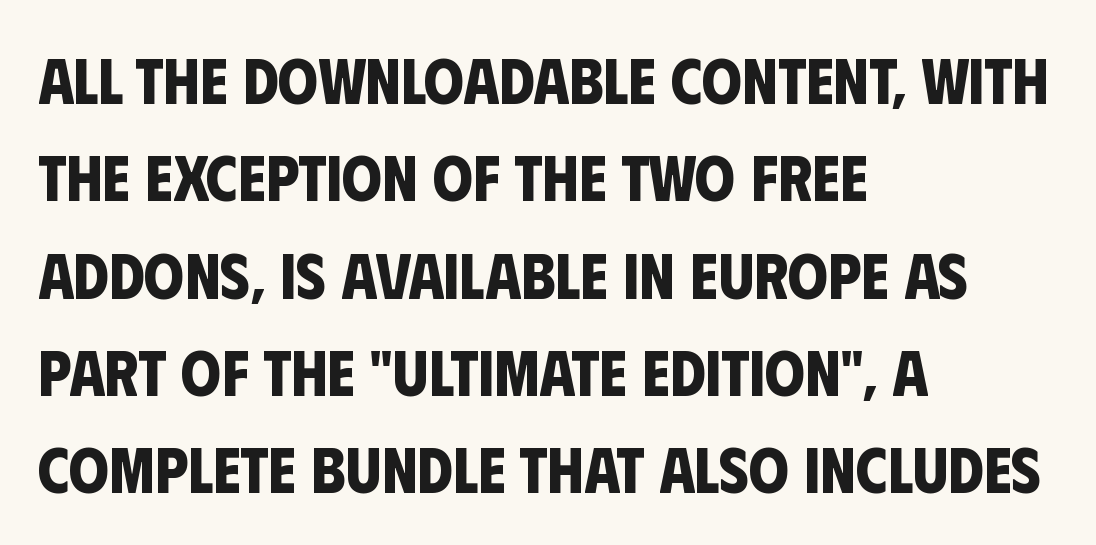
Q: Is the text bold? A: Yes.
Q: Is the typeface a serif or a sans-serif typeface? A: Sans-serif.
Q: Is the text underlined? A: No.
Q: How is the paragraph aligned? A: Left-aligned.
Q: Is the spacing between letters normal or unusually wide? A: Normal.
Q: Is the spacing between lines tight, normal or loose? A: Normal.
Q: Width (condensed, normal, or wide)? A: Condensed.
Q: Stroke contrast? A: Low.
Q: x-height? A: Large.
Q: Monospaced? A: No.
